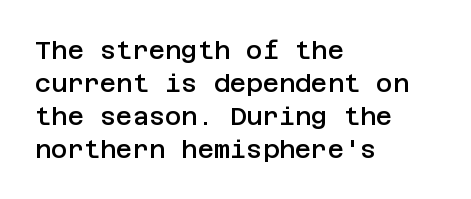
{"italic": "no", "bold": "semi", "underline": "no", "align": "left", "line_spacing": "normal", "line_spacing_ratio": 1.32, "letter_spacing": "normal", "letter_spacing_em": 0.0, "glyph_px": 25}
